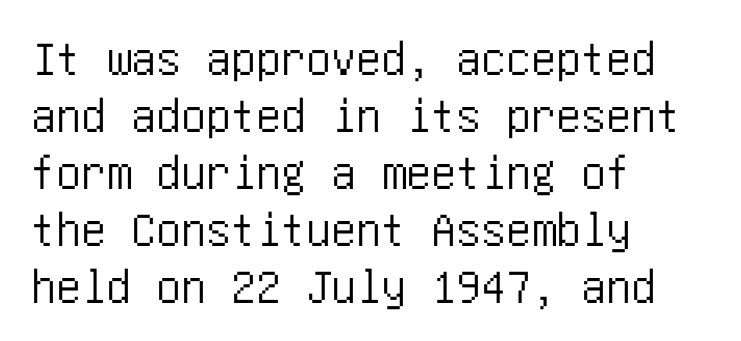
Tracking here is standard; glyphs follow each other at the usual distance. The glyphs are unaccompanied by any horizontal stroke below them. Look at the bottom of the vertical strokes: they stop flat, with no serifs. Upright lettering throughout. These lines huddle together more closely than default settings would place them.
